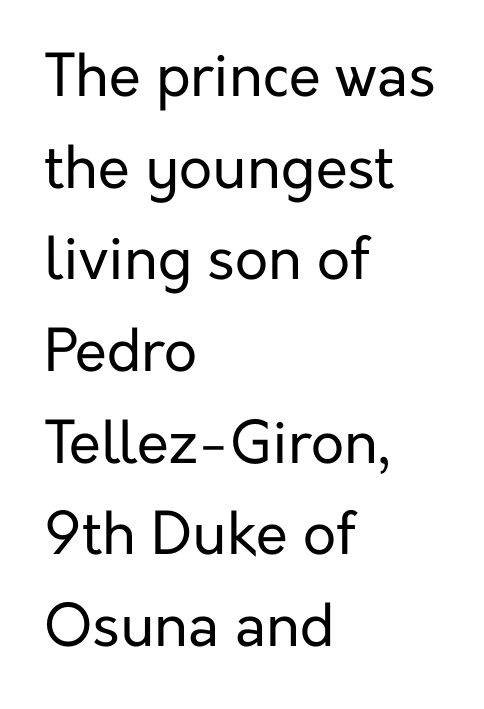
A bare baseline throughout the passage. Proportional: the letters do not fall into vertical columns. A typesetter would mark this as roman, not italic. Examine the stroke ends and you'll find no serifs.
